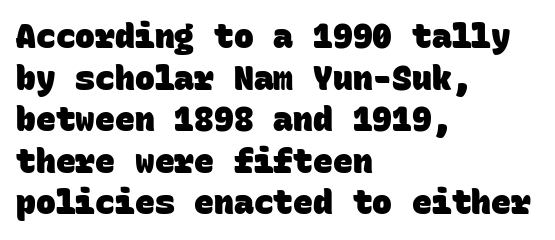
{"serif": "no", "bold": "yes", "weight": "heavy", "width": "normal", "stroke_contrast": "low", "x_height": "large", "monospaced": "yes", "underline": "no", "align": "left", "line_spacing": "normal", "line_spacing_ratio": 1.26, "letter_spacing": "normal", "letter_spacing_em": 0.0, "glyph_px": 33}
